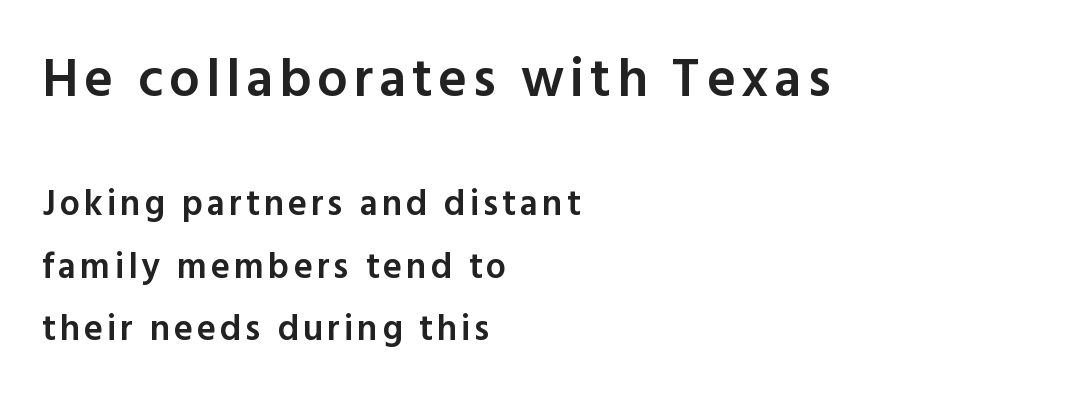
{"serif": "no", "italic": "no", "bold": "semi", "weight": "semibold", "width": "normal", "x_height": "medium", "monospaced": "no", "underline": "no", "align": "left", "line_spacing_ratio": 1.74, "larger_block": "first", "size_ratio": 1.5, "glyph_px": 54}
